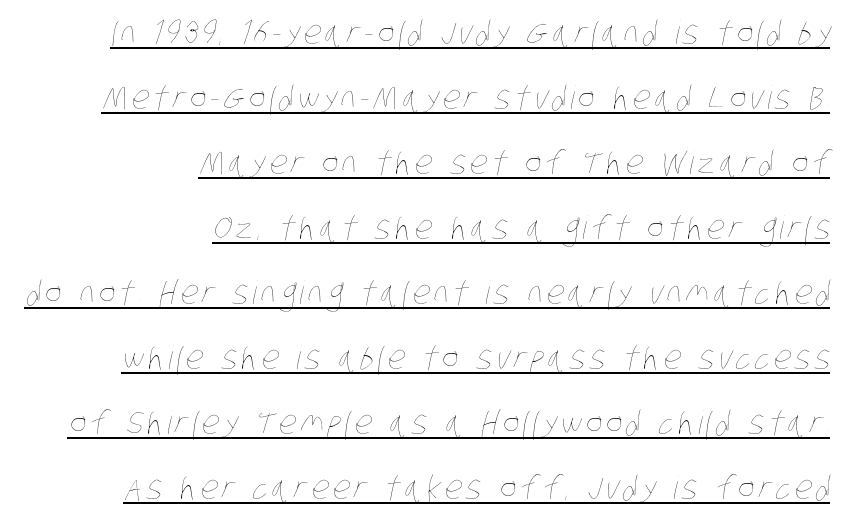
The image shows 32 px thin, condensed type; set right-aligned, loose line spacing (2.03x), underlined; low stroke contrast and a large x-height.
